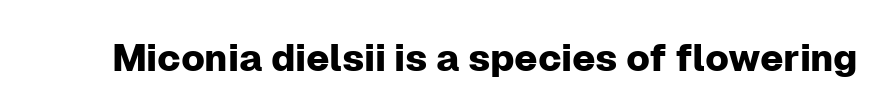
{"serif": "no", "italic": "no", "width": "normal", "stroke_contrast": "low", "x_height": "medium", "monospaced": "no", "underline": "no", "letter_spacing": "normal", "letter_spacing_em": 0.0, "glyph_px": 38}
